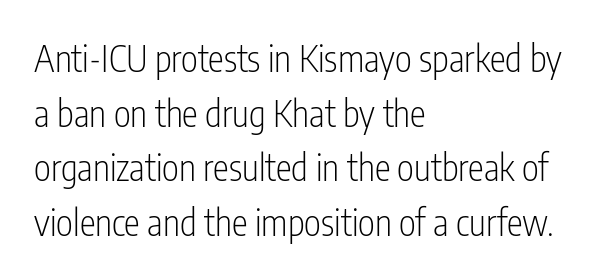
{"serif": "no", "italic": "no", "bold": "no", "weight": "light", "width": "condensed", "stroke_contrast": "low", "x_height": "medium", "monospaced": "no", "underline": "no", "align": "left", "line_spacing": "normal", "line_spacing_ratio": 1.52, "letter_spacing": "normal", "letter_spacing_em": 0.0, "glyph_px": 36}
